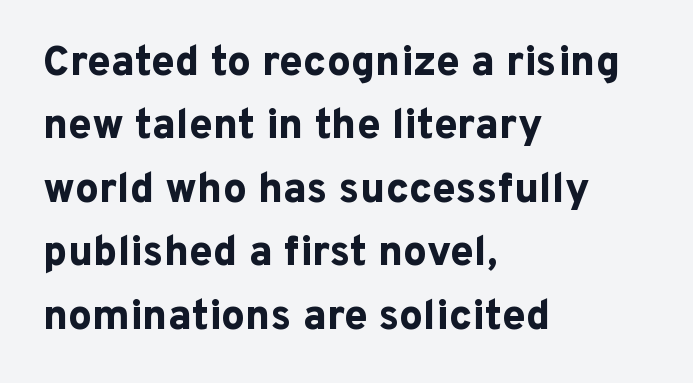
Pretty heavy lettering here — definitely bold. Leading: standard. The compositor pushed each line to the left boundary. Italic? Not at all — the glyphs are vertical. A typesetter would label this face a sans.
